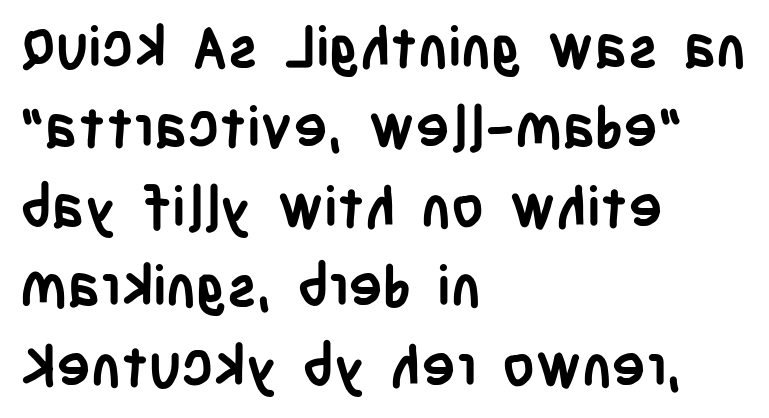
{"serif": "no", "italic": "no", "bold": "yes", "weight": "semibold", "width": "condensed", "stroke_contrast": "low", "x_height": "large", "monospaced": "no", "underline": "no", "align": "left", "line_spacing": "normal", "line_spacing_ratio": 1.4, "letter_spacing": "normal", "letter_spacing_em": 0.0, "glyph_px": 57}
